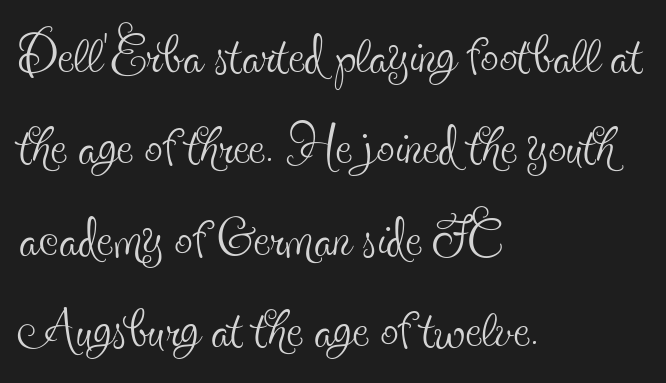
The image shows 72 px thin, condensed serif type; set left-aligned, normal line spacing (1.27x), normal letter spacing, not underlined; a small x-height.
